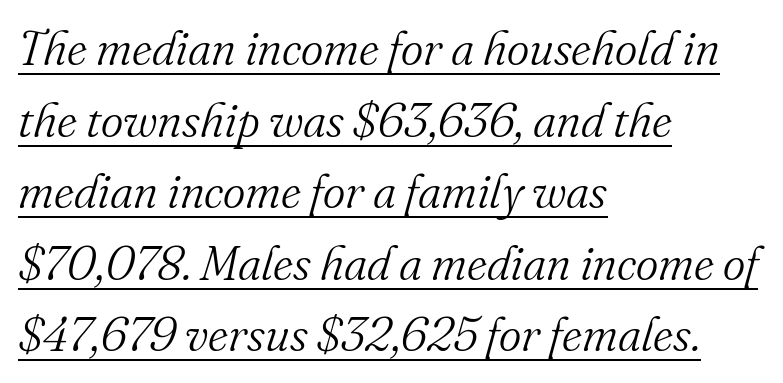
In terms of leading, this rendering sits right in the middle. No letter is thick-stroked: the sample isn't bold. These lines stack with their left ends in a neat column. Proportional: the letters do not fall into vertical columns. You can tell from the footed stems that serif type was used. Here the glyphs are tracked normally, forming tight word shapes.
